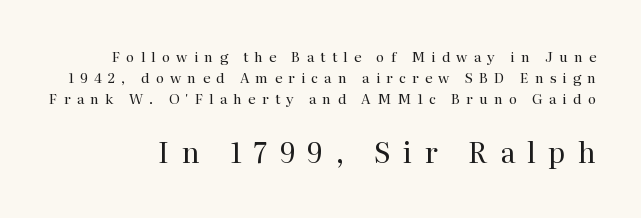
{"serif": "yes", "italic": "no", "bold": "no", "weight": "regular", "width": "normal", "stroke_contrast": "medium", "x_height": "medium", "monospaced": "no", "underline": "no", "line_spacing": "normal", "line_spacing_ratio": 1.5, "letter_spacing": "wide", "letter_spacing_em": 0.44, "larger_block": "second", "size_ratio": 2.0, "glyph_px": 28}
